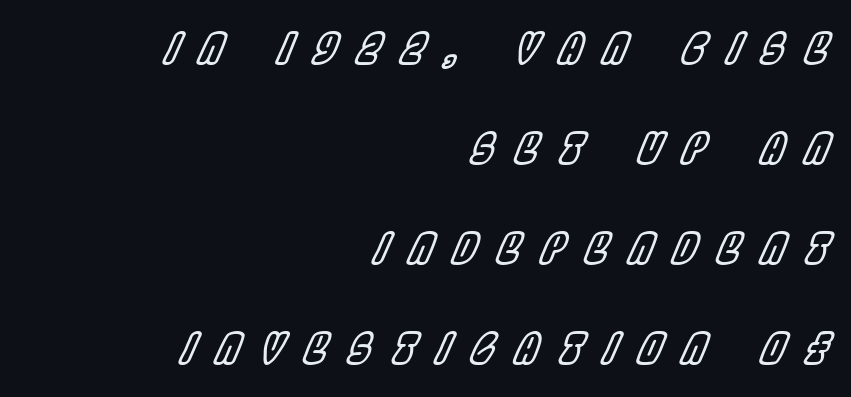
Q: Is the text italic (slanted)? A: Yes, it leans right by about 22 degrees.
Q: Is the text underlined? A: No.
Q: How is the paragraph aligned? A: Right-aligned.
Q: Is the spacing between letters normal or unusually wide? A: Unusually wide.
Q: Is the spacing between lines tight, normal or loose? A: Loose.
Q: Width (condensed, normal, or wide)? A: Condensed.
Q: x-height? A: Large.
Q: Monospaced? A: No.
